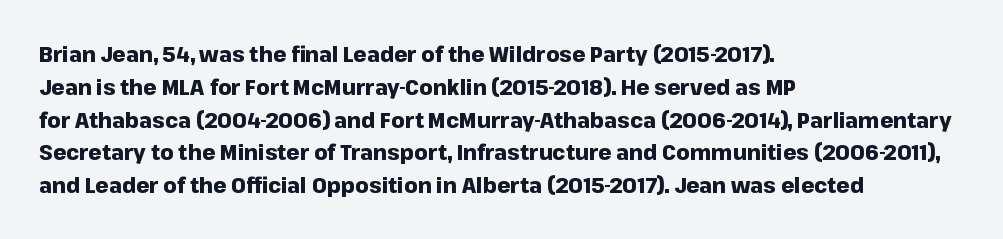
The image shows 21 px bold type, upright; set left-aligned, normal line spacing (1.56x), normal letter spacing, not underlined.
